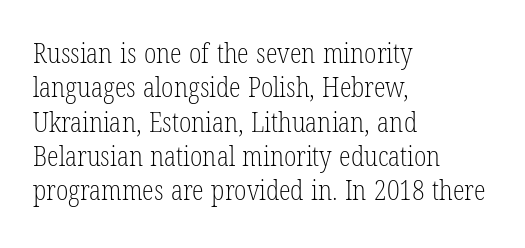
The letterforms sit at book weight or below. Honestly, the letter spacing is just normal — you wouldn't notice it. The type sits square on the baseline with zero lean. Unmarked baselines from the first word to the last. The text block is weighted toward the left margin, trailing off unevenly rightward. The designer left line spacing at the default.
